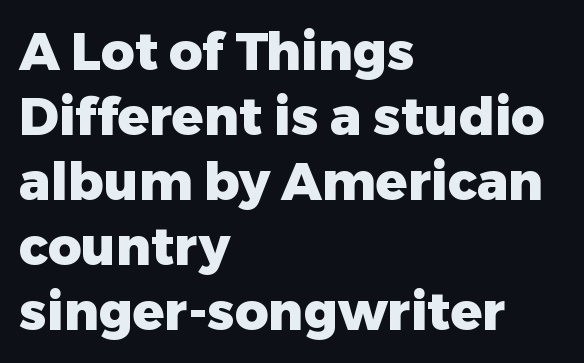
Q: Is the text bold? A: Yes.
Q: Is the text italic (slanted)? A: No, it is upright.
Q: Is the typeface a serif or a sans-serif typeface? A: Sans-serif.
Q: Is the text underlined? A: No.
Q: How is the paragraph aligned? A: Left-aligned.
Q: Is the spacing between letters normal or unusually wide? A: Normal.
Q: Is the spacing between lines tight, normal or loose? A: Normal.
Q: Width (condensed, normal, or wide)? A: Normal.
Q: Stroke contrast? A: Low.
Q: x-height? A: Medium.
Q: Monospaced? A: No.
